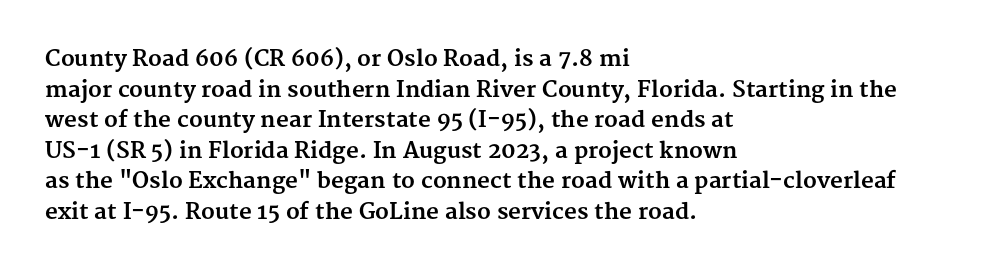
The image shows 22 px bold type, upright; set left-aligned, normal line spacing (1.39x), normal letter spacing, not underlined.
